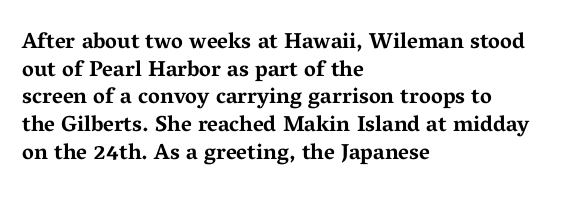
These words are printed bold, with thick strokes throughout. The string is rendered with underlining switched off. What's the leading like? Ordinary, nothing unusual. Tracking value appears to be zero — textbook default spacing. This rendering uses left alignment, leaving the right contour irregular. Every stem runs plumb, perpendicular to the baseline.
